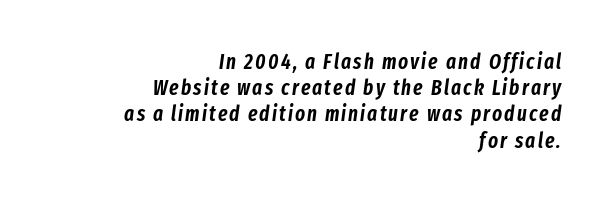
The vertical gap from one line to the next is medium. Line ends are locked; line starts wander. This is oblique type, the kind used for emphasis or titles. Check the space under the baseline: it is left empty.
